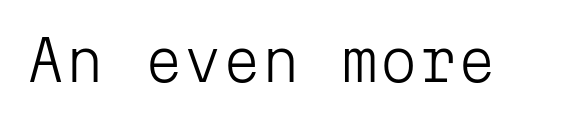
The letters march in equal steps, a hallmark of fixed-pitch type. In terms of posture, this sample is upright. To sum up the face: it is a sans, with no serifs. The weight would be labelled regular, book, light, or lighter still. The foot of each line stays bare and open. Nothing unusual about the tracking: characters are spaced as the font intends.
